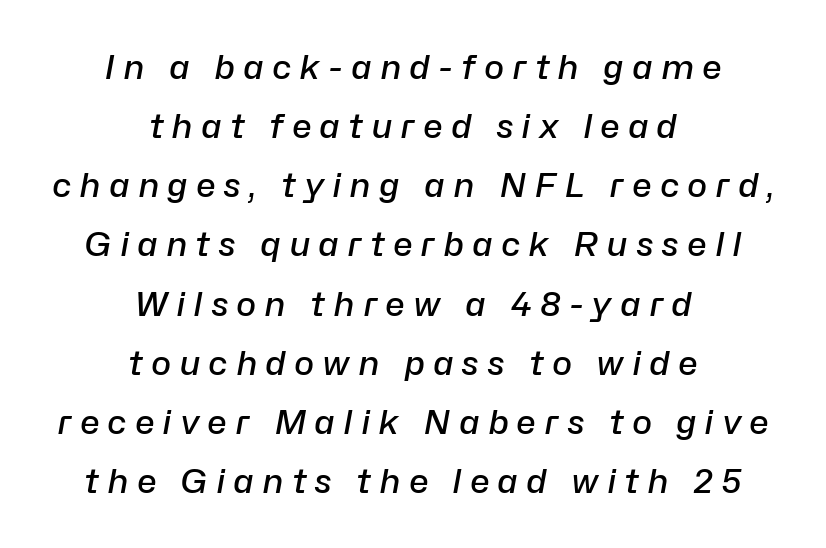
The image shows 34 px semibold type, italic (leaning right); set centered, line spacing 1.74x, unusually wide letter spacing (+0.23 em), not underlined; low stroke contrast and a medium x-height.
